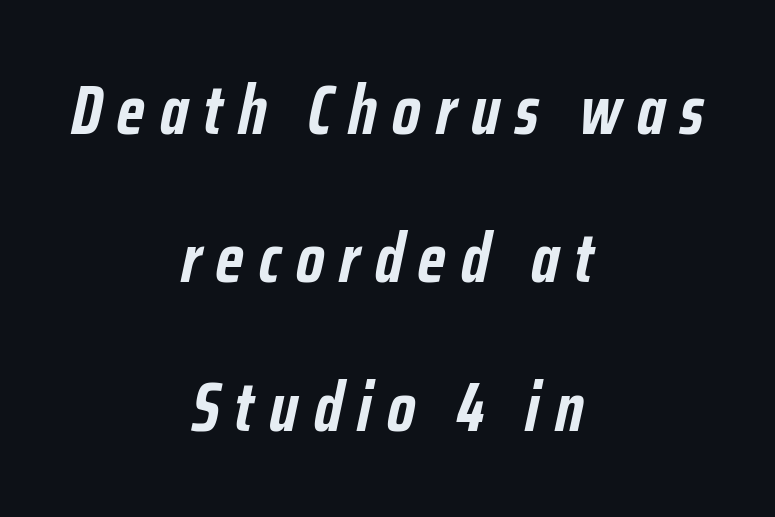
{"italic": "yes", "lean": "right", "slant_degrees": 12, "bold": "yes", "weight": "semibold", "width": "condensed", "stroke_contrast": "low", "x_height": "medium", "monospaced": "no", "underline": "no", "align": "center", "line_spacing": "loose", "line_spacing_ratio": 2.15, "letter_spacing": "wide", "letter_spacing_em": 0.22, "glyph_px": 69}
